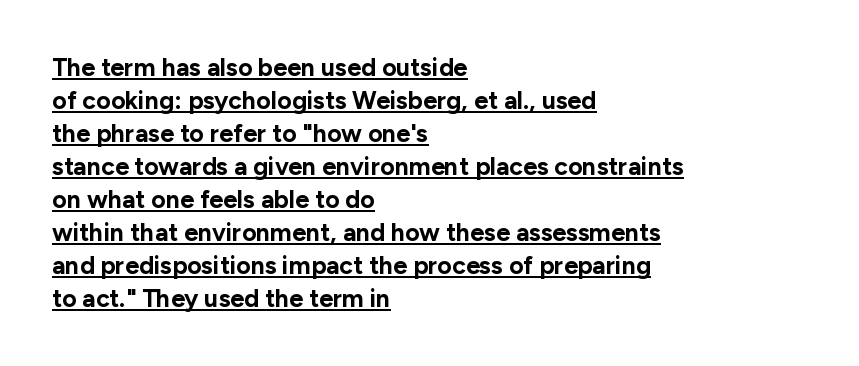
{"italic": "no", "bold": "yes", "underline": "yes", "align": "left", "line_spacing": "normal", "line_spacing_ratio": 1.32, "letter_spacing": "normal", "letter_spacing_em": 0.0, "glyph_px": 25}
